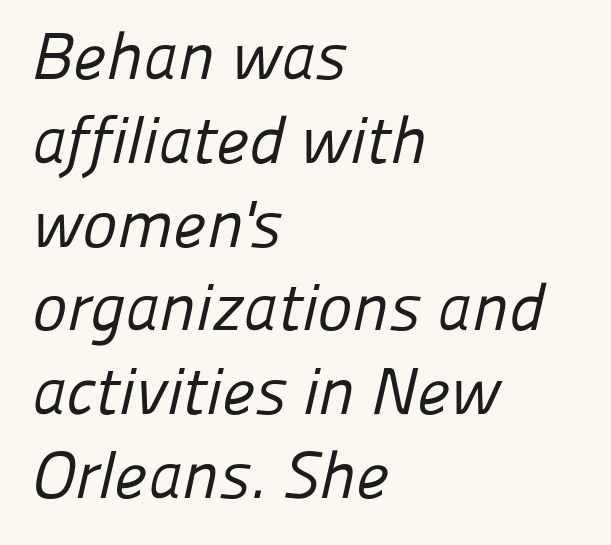
{"serif": "no", "bold": "no", "weight": "regular", "width": "normal", "stroke_contrast": "low", "x_height": "medium", "monospaced": "no", "underline": "no", "align": "left", "line_spacing": "normal", "line_spacing_ratio": 1.27, "letter_spacing": "normal", "letter_spacing_em": 0.0, "glyph_px": 66}
